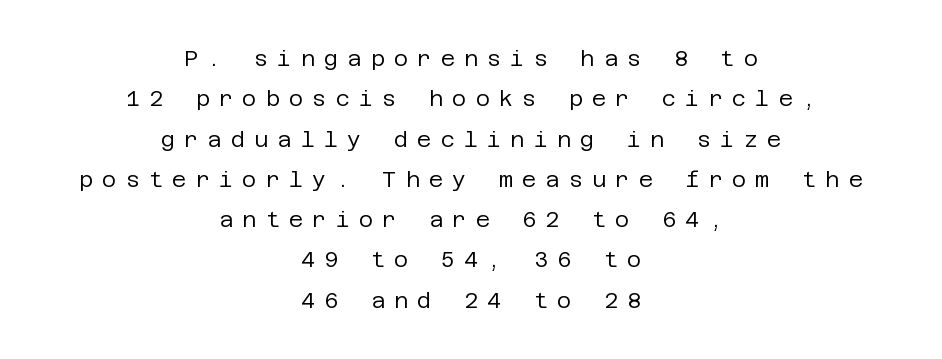
Q: Is the text bold? A: No.
Q: Is the text italic (slanted)? A: No, it is upright.
Q: Is the text underlined? A: No.
Q: How is the paragraph aligned? A: Centered.
Q: Is the spacing between letters normal or unusually wide? A: Unusually wide.
